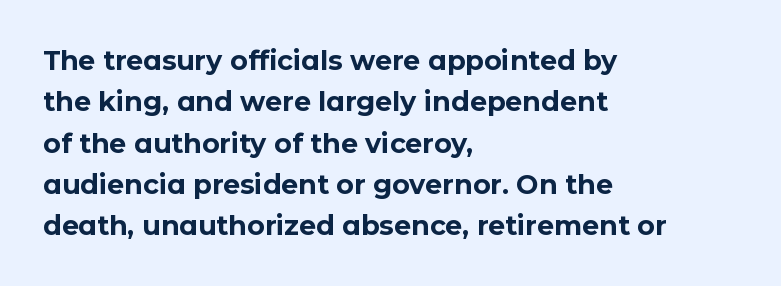
The image shows 27 px bold type, upright; set left-aligned, normal line spacing (1.53x), normal letter spacing, not underlined.
